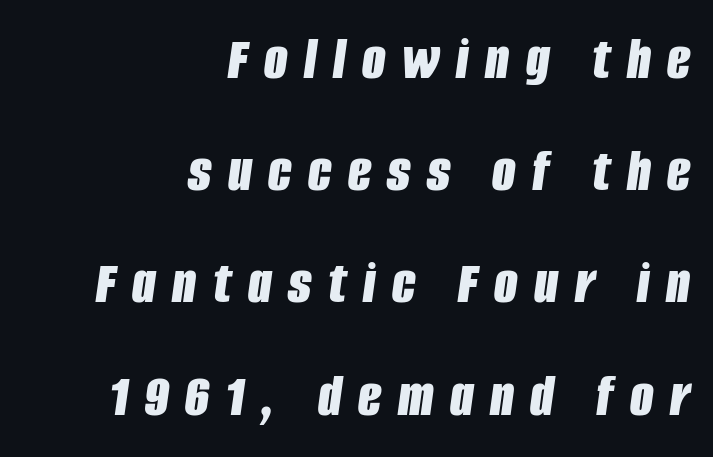
Type without underlining. Leftover space on each line is placed entirely before the opening word. Character widths vary here, with narrow letters taking less room than wide ones. The axis of the letterforms is tilted away from vertical. In terms of weight, the rendering is a true, heavy bold. Short note: letters widely spaced.
